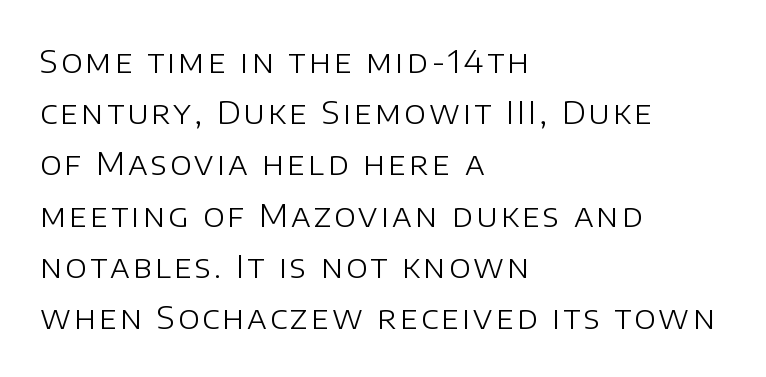
The image shows 32 px light sans-serif type, upright; set left-aligned, normal line spacing (1.6x), not underlined; low stroke contrast and a large x-height.
